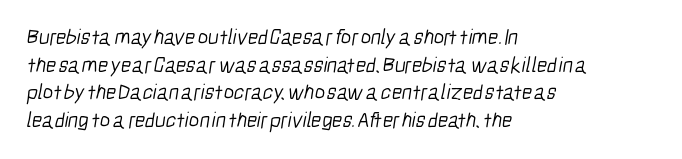
The paragraph has a hard left edge and a soft right edge. The face used here is rendered with its standard letterfit. Heaviness? Minimal to ordinary, like unemphasized prose. The foot of each line stays bare and open.
